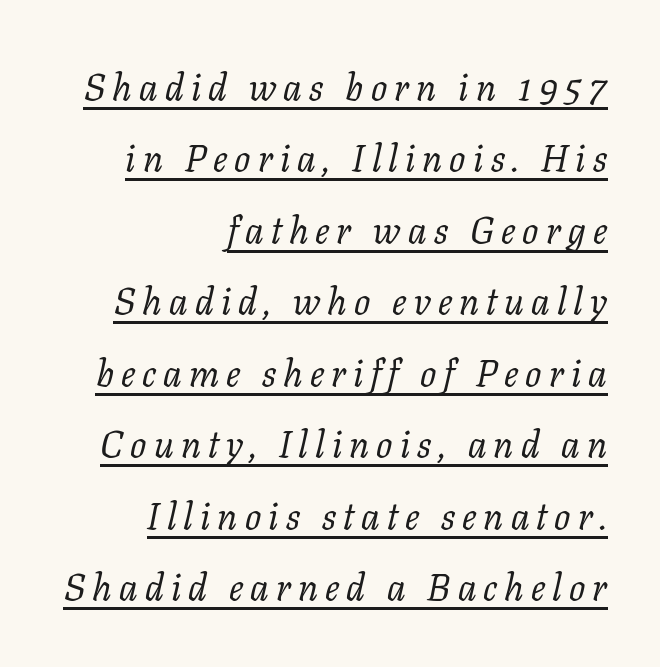
{"serif": "yes", "italic": "yes", "lean": "right", "slant_degrees": 11, "bold": "no", "weight": "regular", "width": "normal", "stroke_contrast": "low", "x_height": "medium", "monospaced": "no", "underline": "yes", "align": "right", "line_spacing_ratio": 1.88, "glyph_px": 38}
